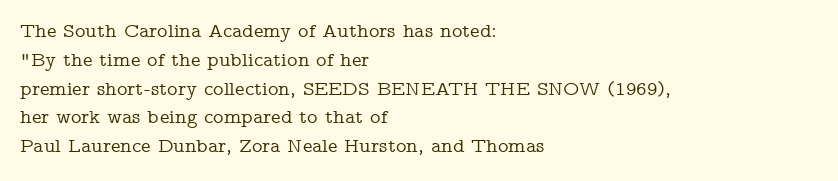
{"italic": "no", "underline": "no", "align": "left", "line_spacing": "normal", "line_spacing_ratio": 1.44, "letter_spacing": "normal", "letter_spacing_em": 0.0, "glyph_px": 20}
